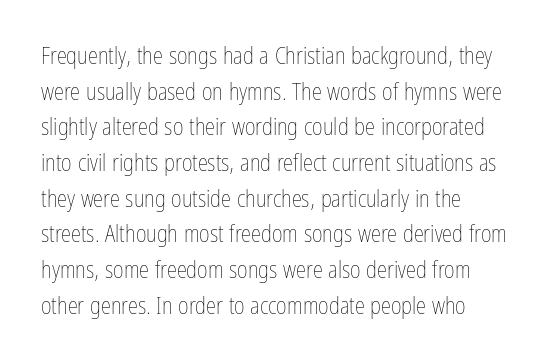
Q: Is the text bold? A: No.
Q: Is the text italic (slanted)? A: No, it is upright.
Q: Is the text underlined? A: No.
Q: Is the spacing between letters normal or unusually wide? A: Normal.
Q: Is the spacing between lines tight, normal or loose? A: Normal.
